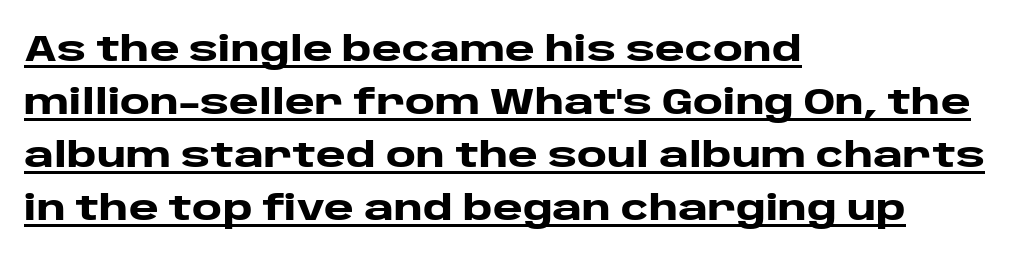
The designer left line spacing at the default. Its strokes are broad and dark, the hallmark of bold type. Compared with a centered layout, this one pins lines to the left instead. In designer terms, the underline attribute is active on this setting.
